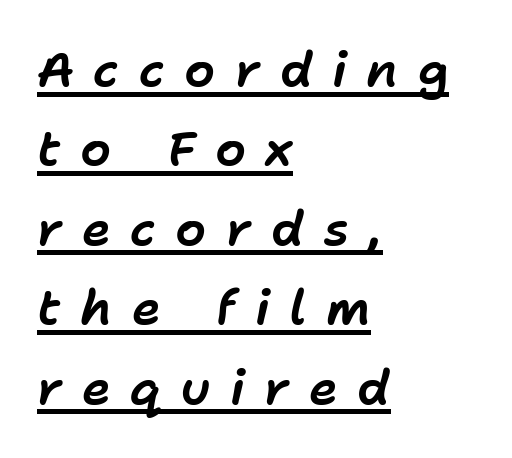
Display-style spreading of the glyphs; the letterfit is very open. Does the copy run flush right? No — it runs flush left. Rendered with sloped, italic letterforms. Underlining? Definitely there. Students, observe: this is what conventionally led text looks like. Do the characters align in a grid? No, the font is proportional.
